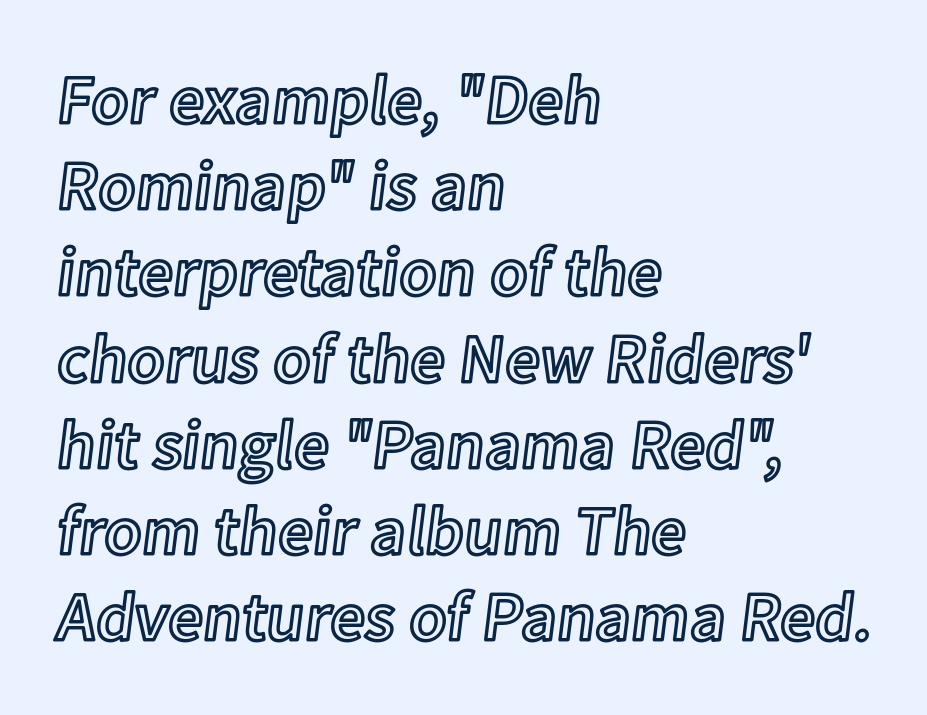
The image shows 69 px text type; set left-aligned, normal line spacing (1.25x), normal letter spacing, not underlined; a medium x-height.
